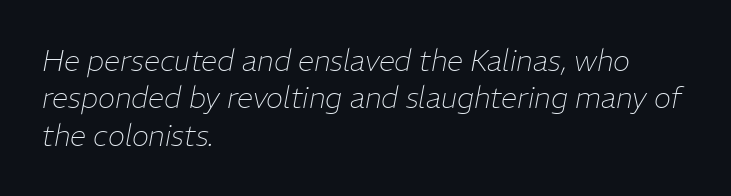
Vertical stems look standard width or narrower in stroke. Letter spacing: default. The space directly below the letters is spotless. Character widths vary here, with narrow letters taking less room than wide ones. Notice how descenders clear the ascenders below comfortably — that's standard leading.
